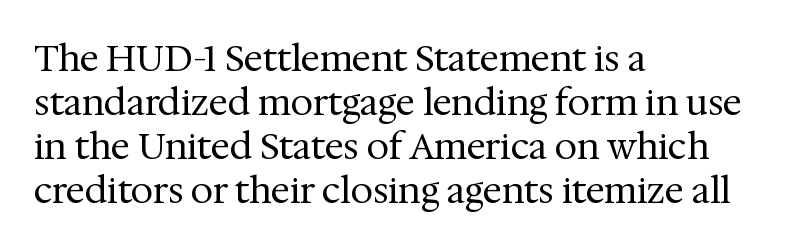
The image shows 36 px regular-weight serif type, upright; set left-aligned, line spacing 1.22x, normal letter spacing, not underlined; medium stroke contrast and a medium x-height.
